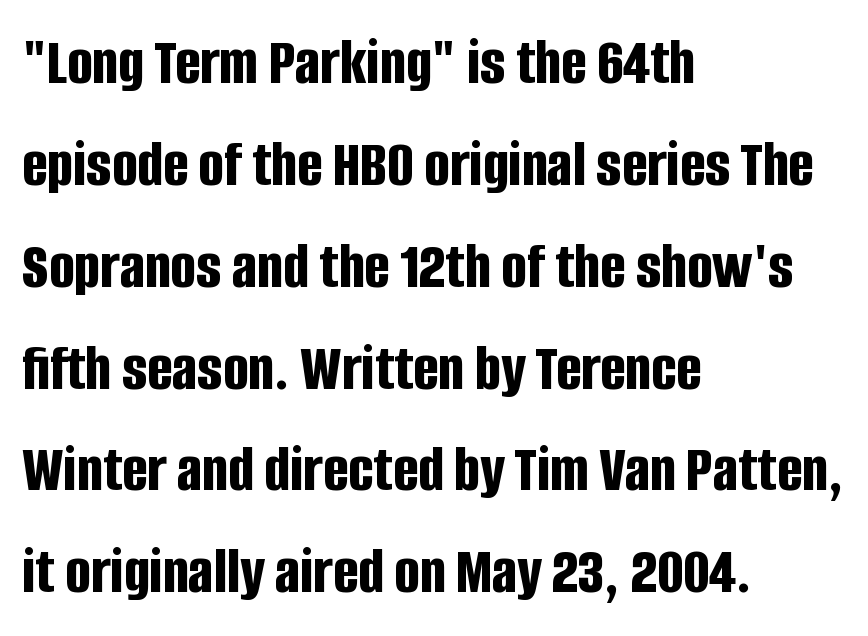
The passage shown is emphatically bold. The rendering uses natural spacing where letterforms have individual widths. The text was rendered using a sans face with plain stroke endings. Upright lettering throughout. The line-height multiplier appears to be the usual default. The zone under the glyphs is completely vacant.
